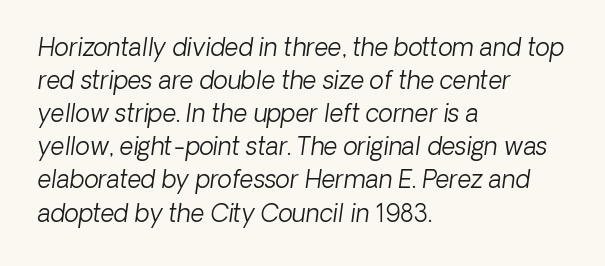
{"italic": "yes", "lean": "right", "slant_degrees": 8, "bold": "no", "underline": "no", "align": "left", "line_spacing": "normal", "line_spacing_ratio": 1.38, "letter_spacing": "normal", "letter_spacing_em": 0.0, "glyph_px": 24}
